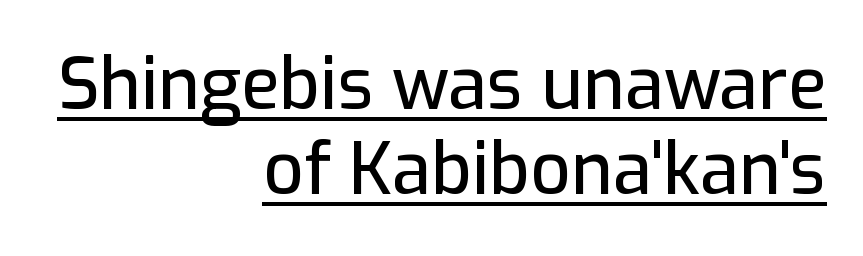
The image shows 71 px sans-serif type, upright; set right-aligned, line spacing 1.2x, normal letter spacing, underlined; low stroke contrast and a medium x-height.
